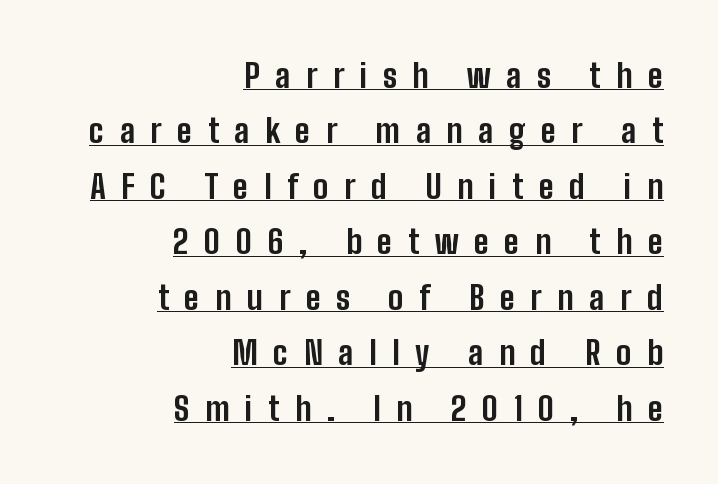
The image shows 33 px bold, condensed sans-serif type, upright; set right-aligned, normal line spacing (1.68x), unusually wide letter spacing (+0.47 em), underlined; low stroke contrast and a medium x-height.
